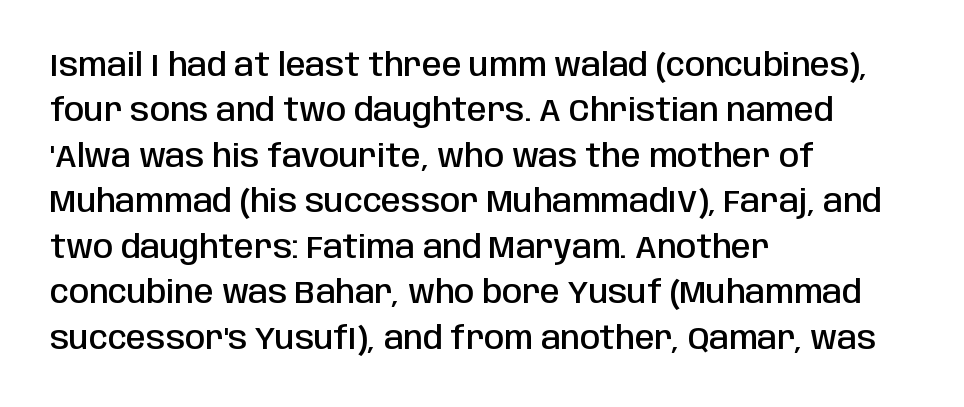
The image shows 32 px semibold, condensed sans-serif type, upright; set left-aligned, normal line spacing (1.42x), normal letter spacing, not underlined; low stroke contrast and a large x-height.
